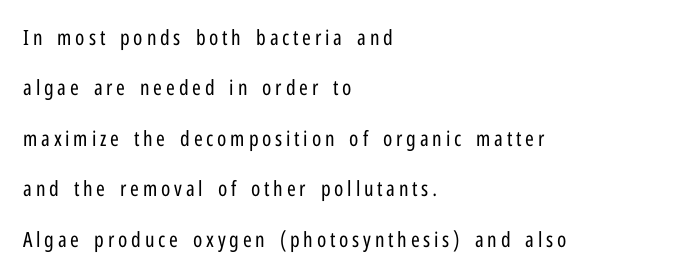
Q: Is the text bold? A: No.
Q: Is the text italic (slanted)? A: No, it is upright.
Q: Is the text underlined? A: No.
Q: How is the paragraph aligned? A: Left-aligned.
Q: Is the spacing between lines tight, normal or loose? A: Loose.
